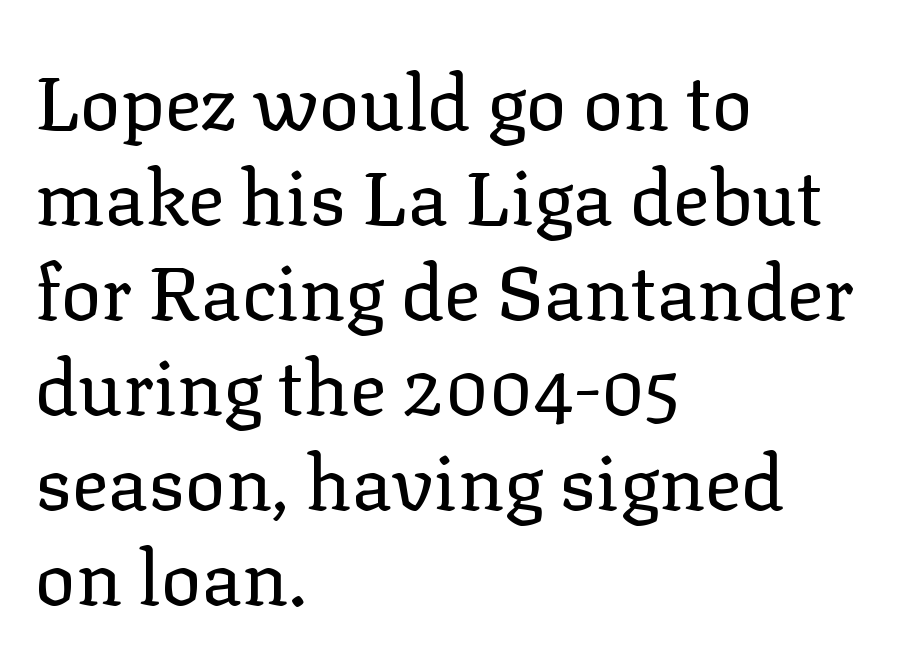
Q: Is the text bold? A: No.
Q: Is the text italic (slanted)? A: No, it is upright.
Q: Is the typeface a serif or a sans-serif typeface? A: Serif.
Q: Is the text underlined? A: No.
Q: How is the paragraph aligned? A: Left-aligned.
Q: Is the spacing between letters normal or unusually wide? A: Normal.
Q: Is the spacing between lines tight, normal or loose? A: Normal.
Q: Width (condensed, normal, or wide)? A: Normal.
Q: Stroke contrast? A: Low.
Q: x-height? A: Medium.
Q: Monospaced? A: No.
